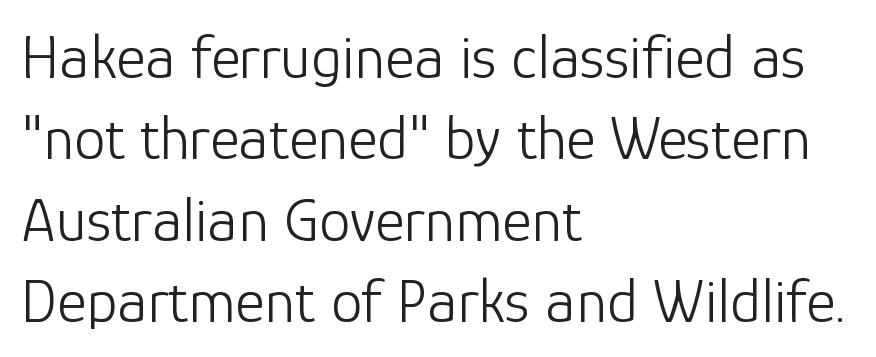
The image shows 63 px light sans-serif type, upright; set left-aligned, normal line spacing (1.29x), normal letter spacing, not underlined; low stroke contrast and a medium x-height.
